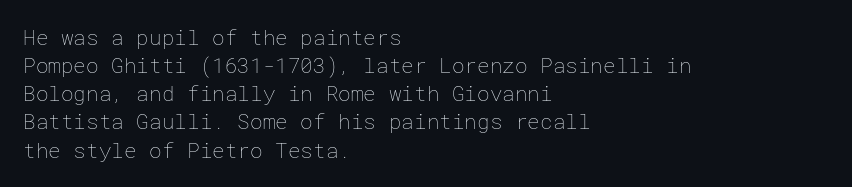
Visually the block forms a straight wall on the left and a jagged coastline on the right. Style check: upright. Bold? No — there's no thickening of the strokes. Notice how descenders clear the ascenders below comfortably — that's standard leading. Each word holds together tightly as a unit, with standard inter-letter gaps.
